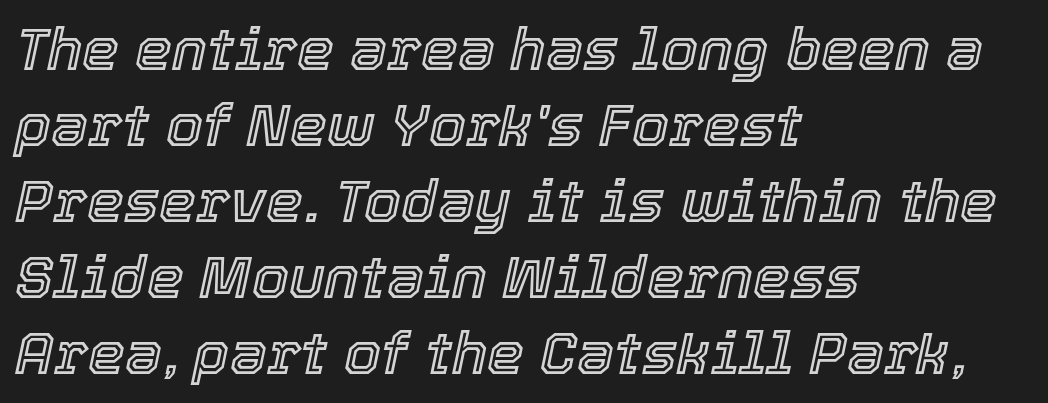
{"italic": "yes", "lean": "right", "slant_degrees": 12, "width": "normal", "x_height": "medium", "monospaced": "no", "underline": "no", "align": "left", "line_spacing": "normal", "line_spacing_ratio": 1.29, "letter_spacing": "normal", "letter_spacing_em": 0.0, "glyph_px": 59}
